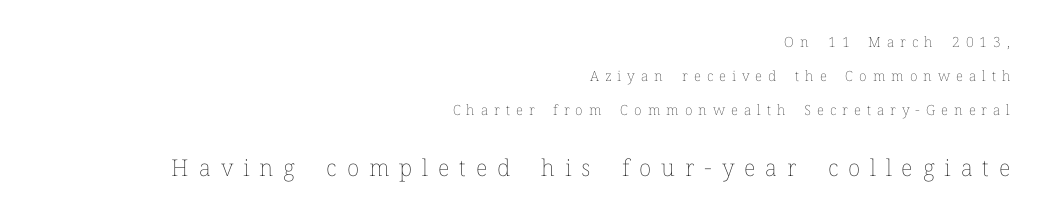
The image shows 23 px text type, upright; set right-aligned, loose line spacing (2.42x), unusually wide letter spacing (+0.43 em), not underlined; the second (bottom) block is 1.64x larger.
